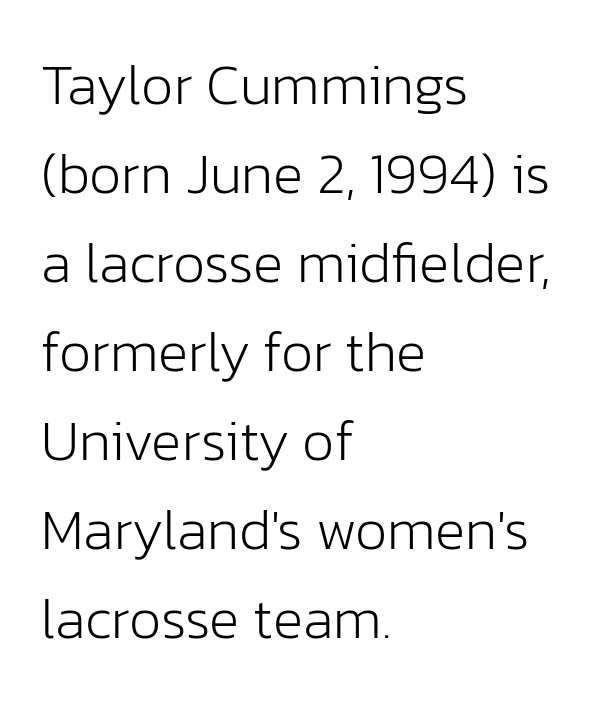
{"serif": "no", "italic": "no", "bold": "no", "weight": "light", "width": "normal", "stroke_contrast": "low", "x_height": "medium", "monospaced": "no", "underline": "no", "align": "left", "line_spacing": "normal", "line_spacing_ratio": 1.56, "letter_spacing": "normal", "letter_spacing_em": 0.0, "glyph_px": 57}
